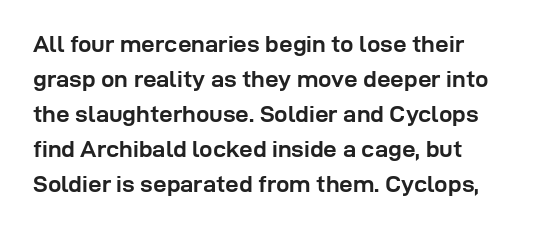
These lines carry a lot of weight — the face is fully bold. Notice how the stems are strictly vertical — no italics here. Inter-character spacing is left at the font's built-in metrics. Has an underline been added? It has not.
